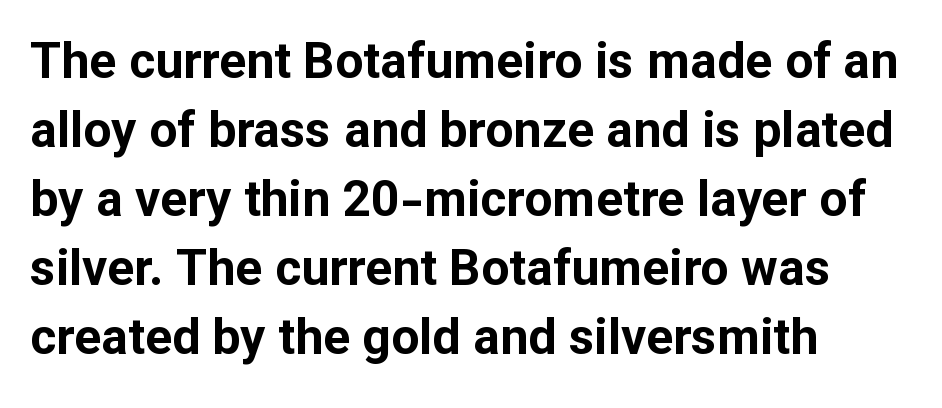
The rendering uses natural spacing where letterforms have individual widths. Posture: vertical. The lines sit at an ordinary, default distance from one another. Emphasis by weight is at full strength: bold. Is this a sans? Yes — the strokes have no serifs.
